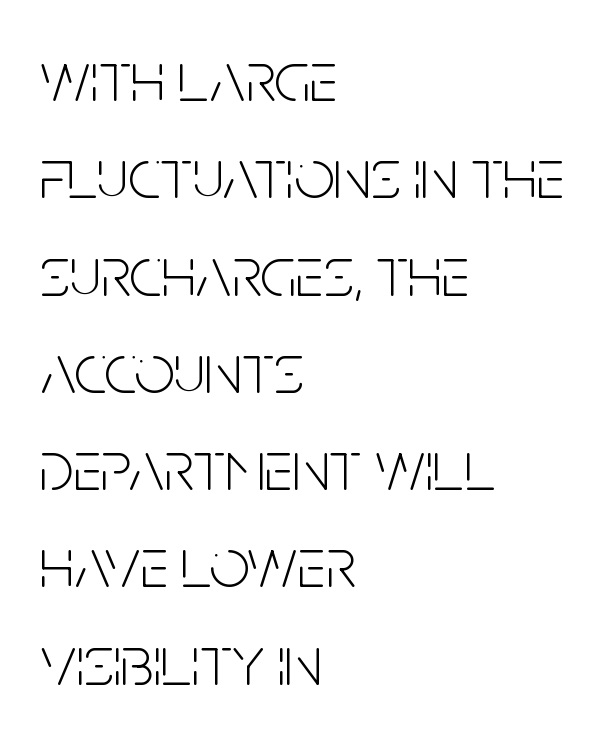
The rendering anchors every line to the left-hand side. This rendering employs a face without finishing strokes, i.e., a sans-serif. This sample keeps an unexceptional amount of space between lines. The type sits square on the baseline with zero lean. Here the glyphs are tracked normally, forming tight word shapes. These lines are rendered in a variable-pitch font.
